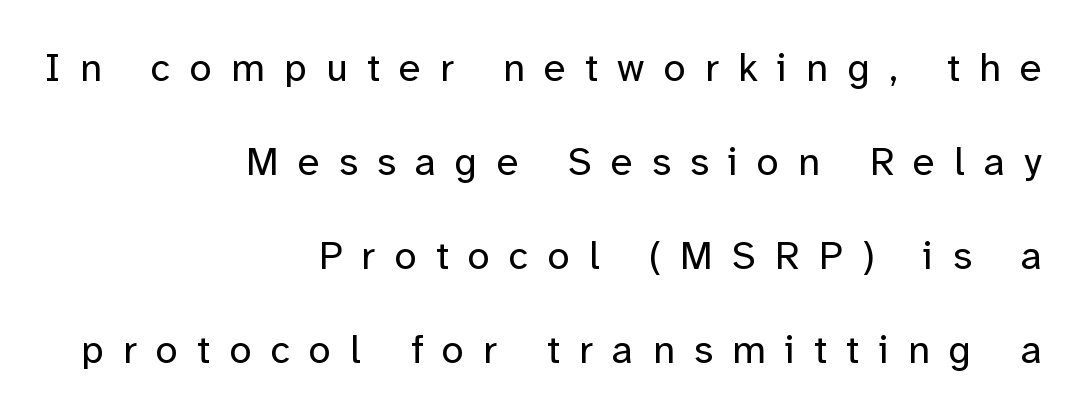
The typesetting does not lean heavy: it is not bold. The baseline area is clear. One-word summary of the alignment: right. No italicization has been applied; the sample stays upright. The passage shown is typed in a proportional face where columns would drift.
